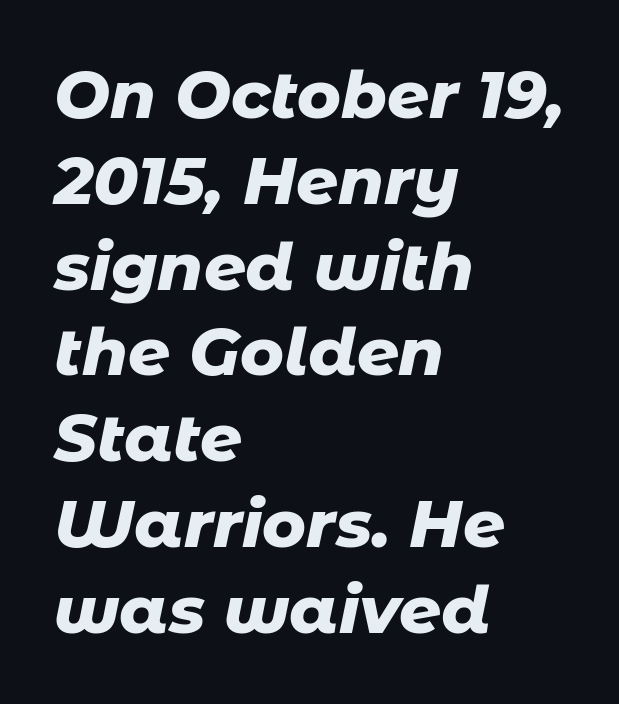
{"italic": "yes", "lean": "right", "slant_degrees": 11, "bold": "yes", "weight": "heavy", "width": "normal", "stroke_contrast": "low", "x_height": "medium", "monospaced": "no", "underline": "no", "align": "left", "line_spacing": "normal", "line_spacing_ratio": 1.3, "letter_spacing": "normal", "letter_spacing_em": 0.0, "glyph_px": 66}
